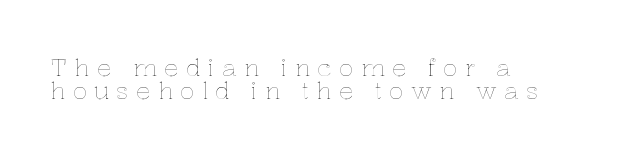
Q: Is the text italic (slanted)? A: No, it is upright.
Q: Is the text underlined? A: No.
Q: How is the paragraph aligned? A: Left-aligned.
Q: Is the spacing between letters normal or unusually wide? A: Unusually wide.
Q: Is the spacing between lines tight, normal or loose? A: Tight.
